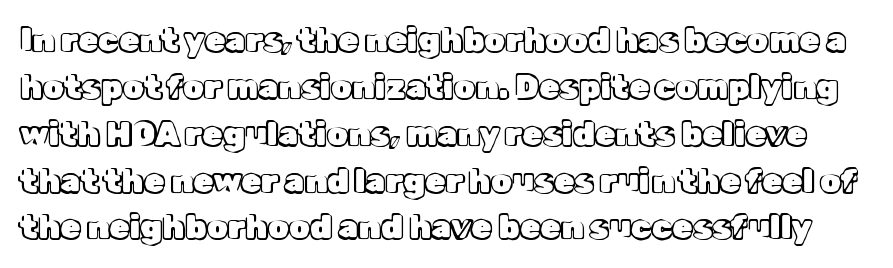
Is this a fixed-width face? No — the glyphs have proportional, varying widths. The area under the type is left untouched. You can tell it's not italic because the verticals are truly vertical. In terms of letterspacing, this is plain default setting. The lines sit at an ordinary, default distance from one another.
